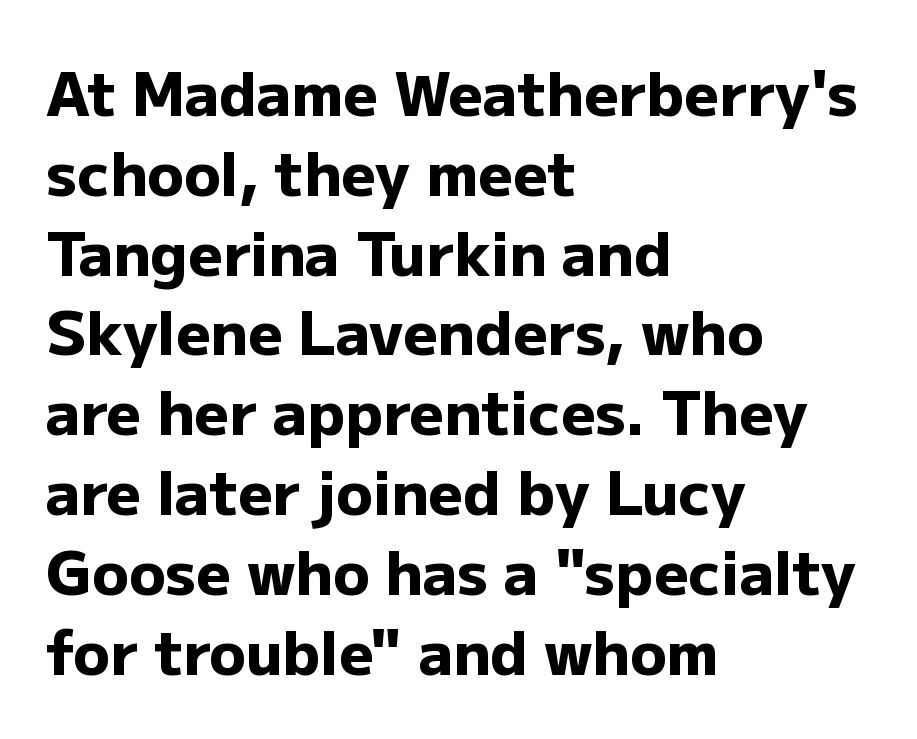
The image shows 60 px heavy sans-serif type, upright; set left-aligned, normal line spacing (1.33x), normal letter spacing, not underlined; low stroke contrast and a medium x-height.
